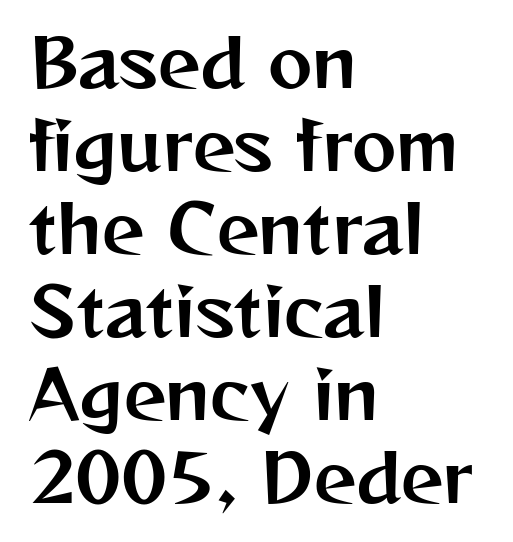
Tracking value appears to be zero — textbook default spacing. A student would call this left alignment; a typographer would say flush left, rag right. Letters rest on an invisible, unmarked baseline. Spacing verdict: proportional, widths tailored to each character.
